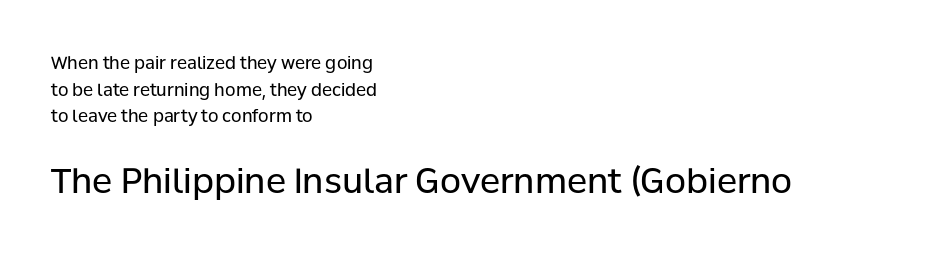
Q: Is the text bold? A: No.
Q: Is the text italic (slanted)? A: No, it is upright.
Q: Is the typeface a serif or a sans-serif typeface? A: Sans-serif.
Q: Is the text underlined? A: No.
Q: How is the paragraph aligned? A: Left-aligned.
Q: Is the spacing between letters normal or unusually wide? A: Normal.
Q: Is the spacing between lines tight, normal or loose? A: Normal.
Q: Which block of text is set in a larger size, the first (top) or the second (bottom)? A: The second (bottom) one.
Q: Width (condensed, normal, or wide)? A: Normal.
Q: Stroke contrast? A: Low.
Q: x-height? A: Medium.
Q: Monospaced? A: No.
